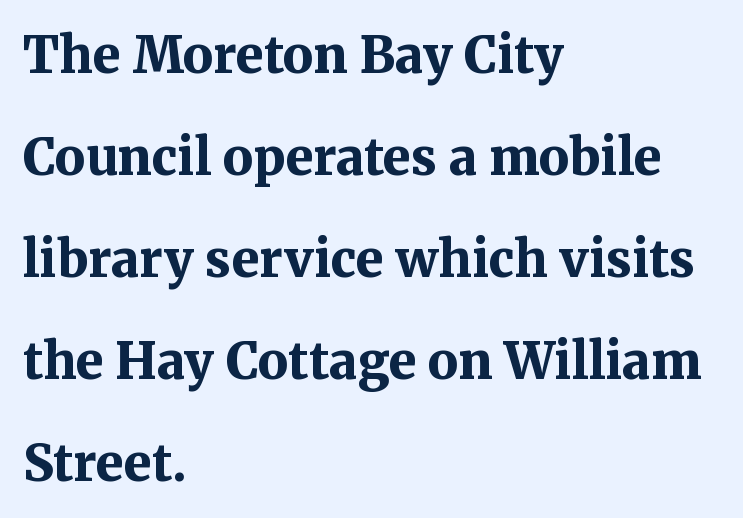
Q: Is the text bold? A: Yes.
Q: Is the text italic (slanted)? A: No, it is upright.
Q: Is the typeface a serif or a sans-serif typeface? A: Serif.
Q: Is the text underlined? A: No.
Q: How is the paragraph aligned? A: Left-aligned.
Q: Is the spacing between letters normal or unusually wide? A: Normal.
Q: Is the spacing between lines tight, normal or loose? A: Loose.
Q: Width (condensed, normal, or wide)? A: Normal.
Q: Stroke contrast? A: Medium.
Q: x-height? A: Medium.
Q: Monospaced? A: No.
